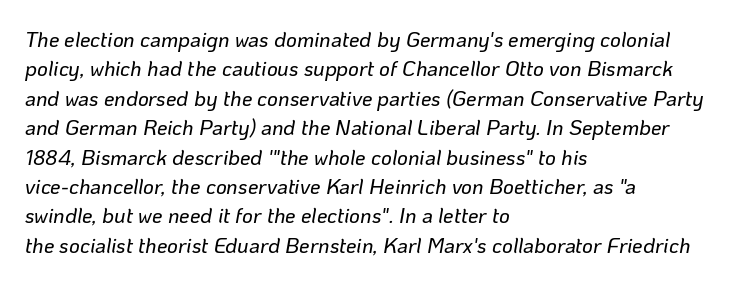
Q: Is the text italic (slanted)? A: Yes, it leans right by about 10 degrees.
Q: Is the text underlined? A: No.
Q: How is the paragraph aligned? A: Left-aligned.
Q: Is the spacing between letters normal or unusually wide? A: Normal.
Q: Is the spacing between lines tight, normal or loose? A: Normal.
